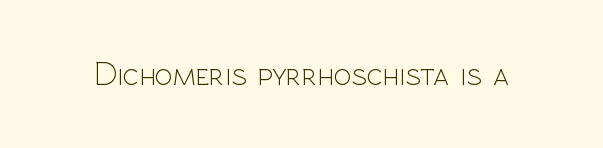
The font's upright variant was chosen for this text. I'd call this a sans setting — the letters go barefoot. Think of a printed novel: that variable character pitch is what you see here. In terms of letterspacing, this is plain default setting.
